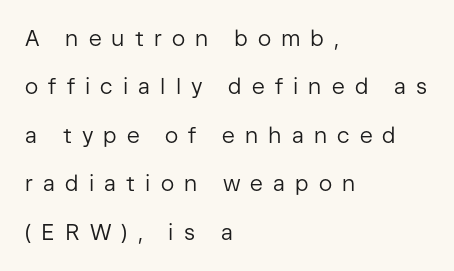
Q: Is the text bold? A: No.
Q: Is the text italic (slanted)? A: No, it is upright.
Q: Is the text underlined? A: No.
Q: How is the paragraph aligned? A: Left-aligned.
Q: Is the spacing between letters normal or unusually wide? A: Unusually wide.
Q: Is the spacing between lines tight, normal or loose? A: Loose.
